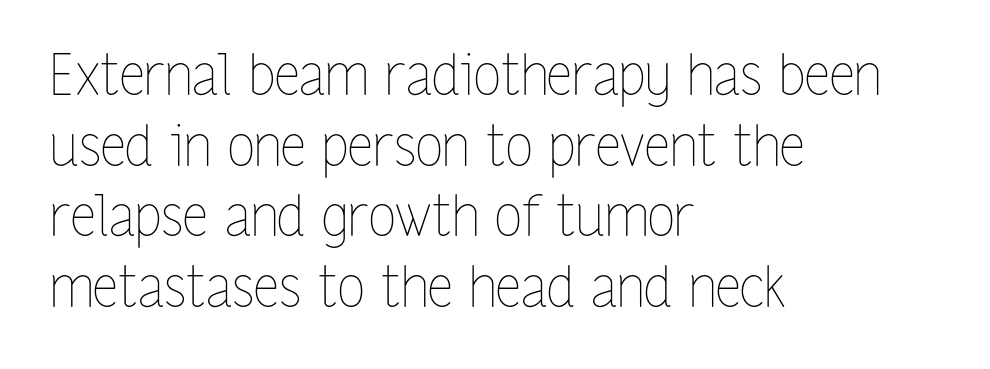
{"italic": "no", "bold": "no", "weight": "thin", "width": "condensed", "stroke_contrast": "low", "x_height": "medium", "monospaced": "no", "underline": "no", "align": "left", "line_spacing": "normal", "line_spacing_ratio": 1.26, "letter_spacing": "normal", "letter_spacing_em": 0.0, "glyph_px": 56}
